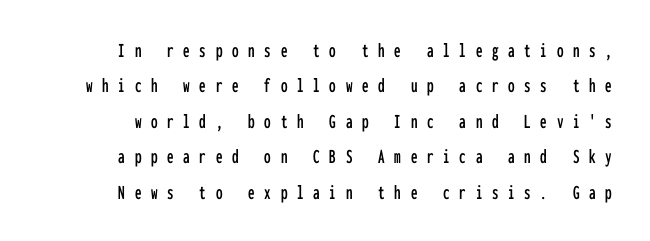
The image shows 21 px text type, upright; set normal line spacing (1.69x), unusually wide letter spacing (+0.46 em), not underlined.
